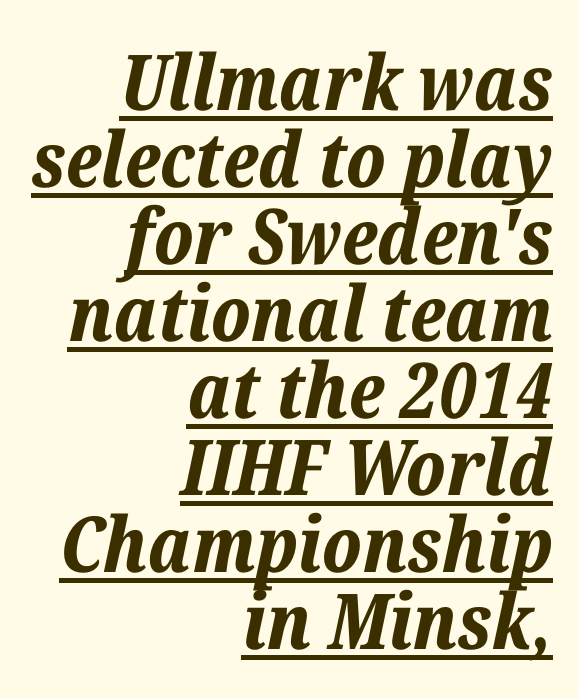
Here the designer chose a conventional face with non-uniform glyph widths. Plenty of ink on the page — the face is bold. The glyphs are accompanied by a horizontal stroke just below them. Looking at the ascenders, they clearly lean.
